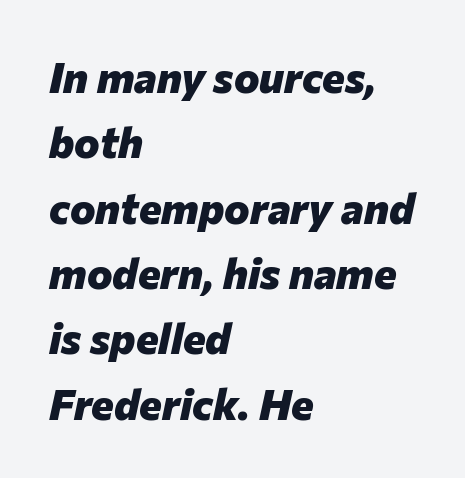
What stands out about the letter spacing? Nothing — it is the standard amount. Casual observation: everything's shoved over to the left. Does the leading feel generous? No, just average. Descenders are the only things crossing below the line. The whole block is typeset with a tilt. The passage shown is typed in a proportional face where columns would drift.
